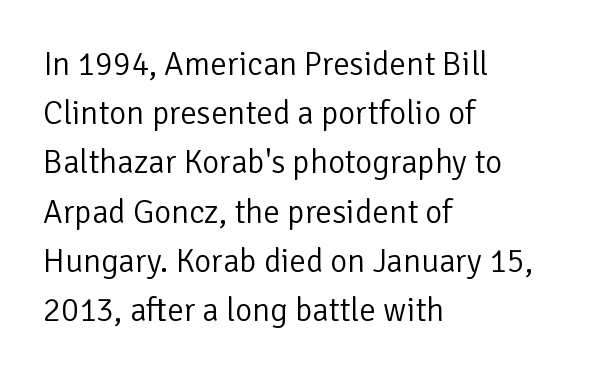
One glance says typical: line gaps are just what's usual. Is this a heavy cut? Hardly; it is regular or lighter. The rendering shows plain stroke endings on the letterforms — a sans-serif design. Does the lettering tilt? It doesn't — this is upright. Letter spacing: default. The space directly below the letters is spotless.
